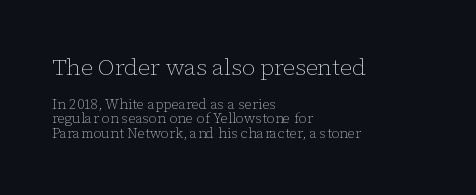
{"italic": "no", "bold": "no", "underline": "no", "align": "left", "line_spacing": "tight", "line_spacing_ratio": 1.05, "letter_spacing": "normal", "letter_spacing_em": 0.0, "larger_block": "first", "size_ratio": 1.64, "glyph_px": 23}
